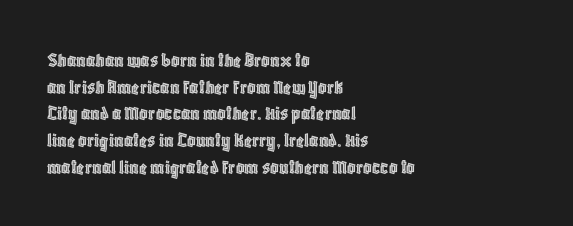
Successive baselines arrive at the customary interval. The space directly below the letters is spotless. The face used here is rendered with its standard letterfit. The rendering anchors every line to the left-hand side.
